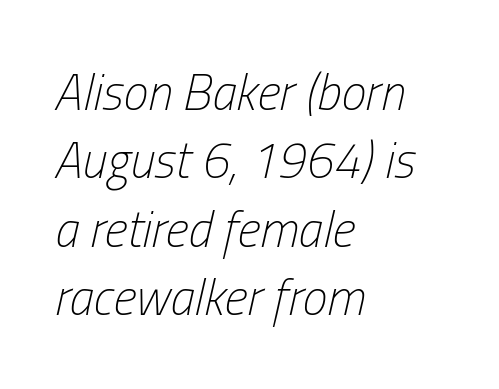
{"italic": "yes", "lean": "right", "slant_degrees": 13, "bold": "no", "weight": "light", "width": "condensed", "stroke_contrast": "low", "x_height": "medium", "monospaced": "no", "underline": "no", "align": "left", "line_spacing": "normal", "line_spacing_ratio": 1.37, "letter_spacing": "normal", "letter_spacing_em": 0.0, "glyph_px": 50}
